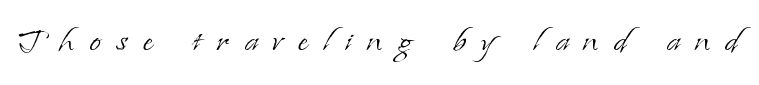
{"serif": "yes", "bold": "no", "weight": "light", "width": "normal", "stroke_contrast": "low", "x_height": "small", "monospaced": "no", "underline": "no", "letter_spacing": "wide", "letter_spacing_em": 0.36, "glyph_px": 42}
